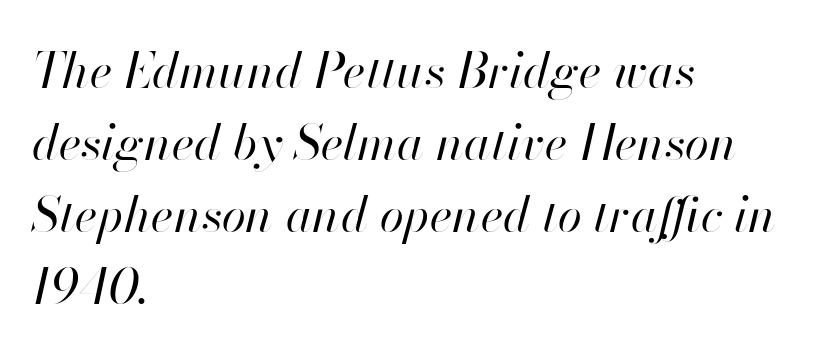
Is the stroke heavy? The answer is a plain regular-or-lighter. The rendering keeps characters at their native spacing. Regarding leading, the lines here are spaced in the standard way. Rendered with sloped, italic letterforms. Varying glyph widths throughout — classic text-font behaviour.
